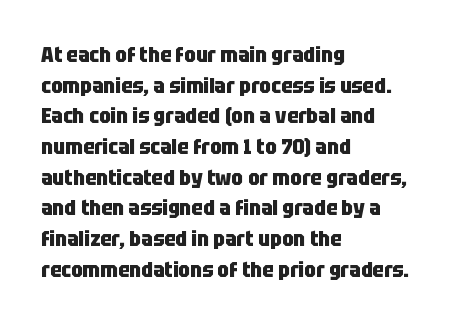
Q: Is the text bold? A: Yes.
Q: Is the text italic (slanted)? A: No, it is upright.
Q: Is the text underlined? A: No.
Q: How is the paragraph aligned? A: Left-aligned.
Q: Is the spacing between letters normal or unusually wide? A: Normal.
Q: Is the spacing between lines tight, normal or loose? A: Normal.
